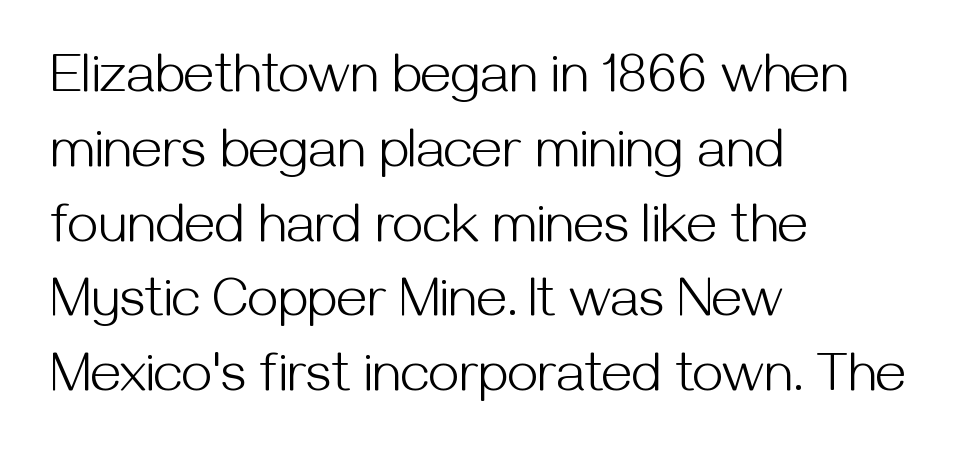
{"serif": "no", "italic": "no", "bold": "no", "weight": "light", "width": "normal", "stroke_contrast": "medium", "x_height": "medium", "monospaced": "no", "underline": "no", "align": "left", "line_spacing": "normal", "line_spacing_ratio": 1.36, "letter_spacing": "normal", "letter_spacing_em": 0.0, "glyph_px": 55}
